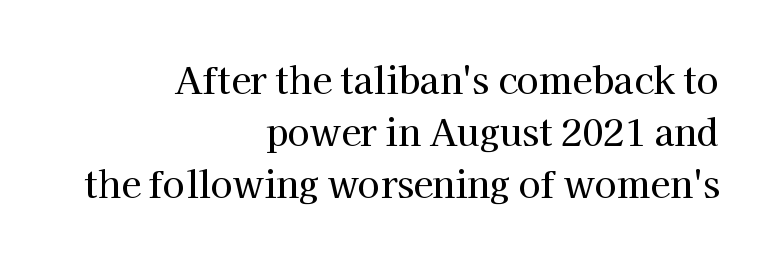
Q: Is the text italic (slanted)? A: No, it is upright.
Q: Is the typeface a serif or a sans-serif typeface? A: Serif.
Q: Is the text underlined? A: No.
Q: How is the paragraph aligned? A: Right-aligned.
Q: Is the spacing between letters normal or unusually wide? A: Normal.
Q: Is the spacing between lines tight, normal or loose? A: Normal.
Q: Width (condensed, normal, or wide)? A: Normal.
Q: Stroke contrast? A: High.
Q: x-height? A: Medium.
Q: Monospaced? A: No.
